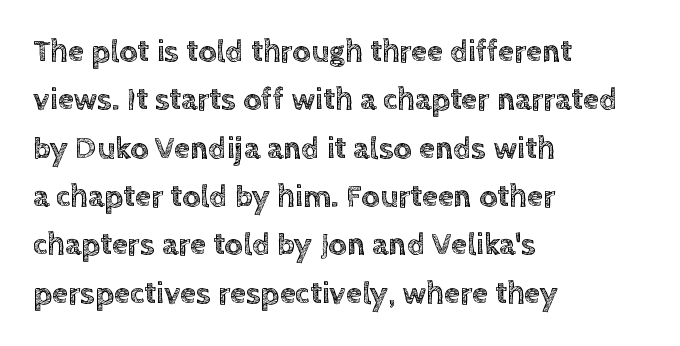
{"italic": "no", "width": "normal", "x_height": "large", "monospaced": "no", "underline": "no", "align": "left", "line_spacing": "normal", "line_spacing_ratio": 1.51, "letter_spacing": "normal", "letter_spacing_em": 0.0, "glyph_px": 32}
